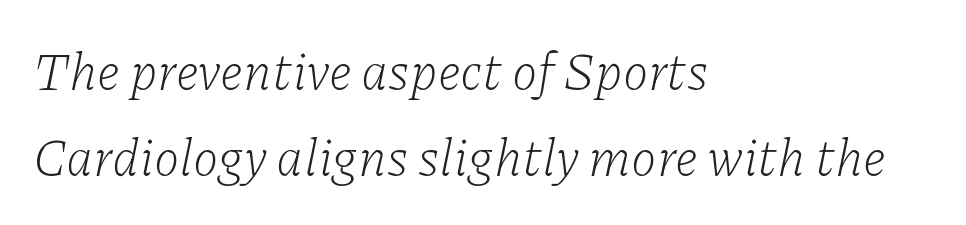
Q: Is the text bold? A: No.
Q: Is the text italic (slanted)? A: Yes, it leans right by about 11 degrees.
Q: Is the typeface a serif or a sans-serif typeface? A: Serif.
Q: Is the text underlined? A: No.
Q: How is the paragraph aligned? A: Left-aligned.
Q: Is the spacing between letters normal or unusually wide? A: Normal.
Q: Is the spacing between lines tight, normal or loose? A: Normal.
Q: Width (condensed, normal, or wide)? A: Normal.
Q: Stroke contrast? A: Low.
Q: x-height? A: Medium.
Q: Monospaced? A: No.
